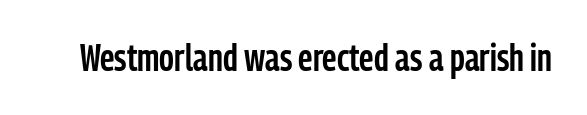
I'd call this a sans setting — the letters go barefoot. This is roman type, the default non-slanted kind. Quick note: underline off. Varying glyph widths throughout — classic text-font behaviour. Honestly, the letter spacing is just normal — you wouldn't notice it.
